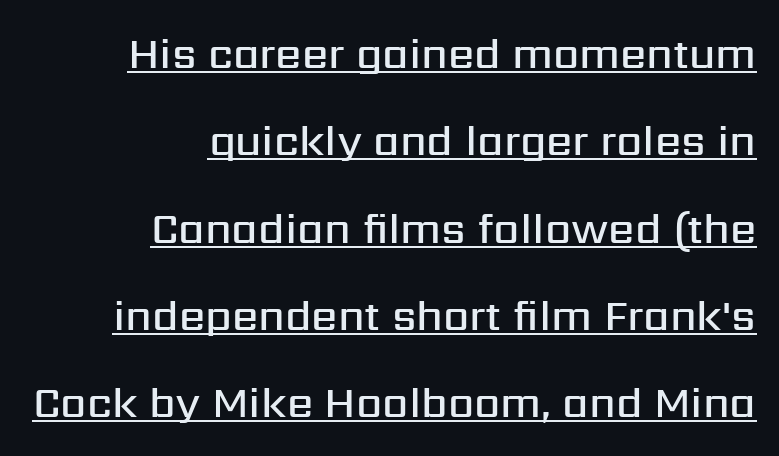
Upright lettering throughout. Casual observation: everything's shoved over to the right. Do the characters align in a grid? No, the font is proportional. Every letter is mildly thick-stroked: semibold rather than bold. Line spacing here is loose. Tracking here is standard; glyphs follow each other at the usual distance.
